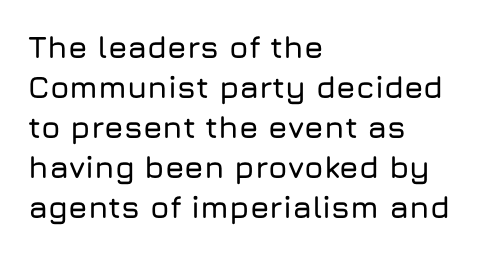
Ordinary non-slanted type is in use. Check under the words: just untouched page. Which margin do the lines hug? The left one — the right edge is uneven. A typesetter would call this zero additional tracking. The lines sit at an ordinary, default distance from one another. Each letter keeps its own natural width here, so spacing adapts to shape.
